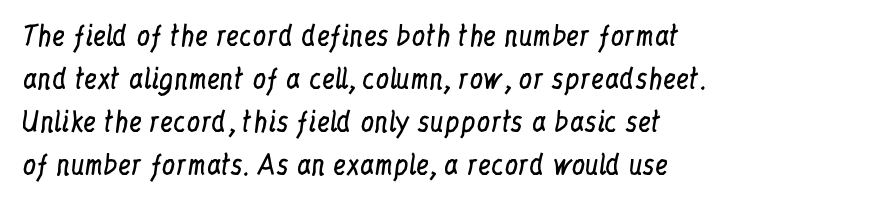
{"bold": "no", "underline": "no", "align": "left", "line_spacing": "normal", "line_spacing_ratio": 1.59, "letter_spacing": "normal", "letter_spacing_em": 0.0, "glyph_px": 27}
